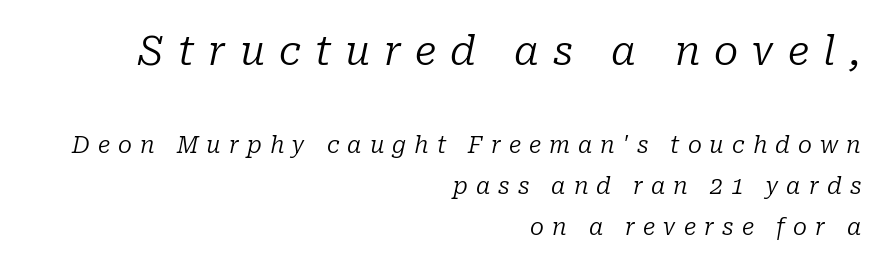
The image shows 40 px regular-weight serif type, italic (leaning right); set right-aligned, line spacing 1.79x, unusually wide letter spacing (+0.35 em), not underlined; the first (top) block is 1.74x larger; low stroke contrast and a medium x-height.
